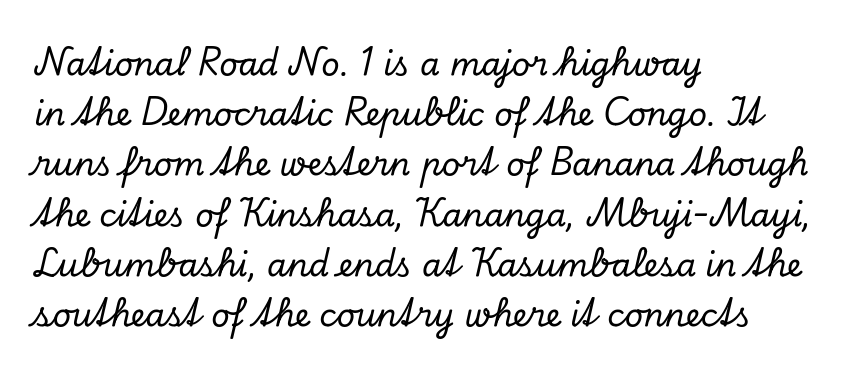
{"serif": "yes", "italic": "yes", "lean": "right", "slant_degrees": 13, "width": "normal", "stroke_contrast": "low", "x_height": "small", "monospaced": "no", "underline": "no", "align": "left", "line_spacing": "normal", "line_spacing_ratio": 1.57, "letter_spacing": "normal", "letter_spacing_em": 0.0, "glyph_px": 32}
